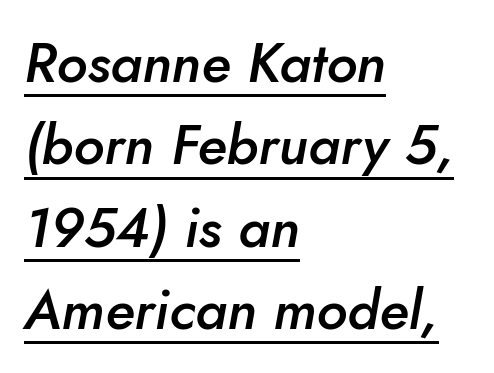
These lines keep a tight, regular rhythm from letter to letter. Notice how descenders clear the ascenders below comfortably — that's standard leading. Caption: multi-line text, flush left, ragged right. The whole block is typeset with a tilt.
